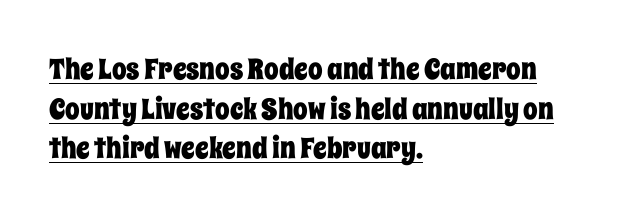
The paragraph has a hard left edge and a soft right edge. Spacing verdict: proportional, widths tailored to each character. Designer's note — italics off, roman on. Is the letter spacing exaggerated? No — it looks like the ordinary default. Somebody hit Ctrl+U on this one — the words are underlined.
